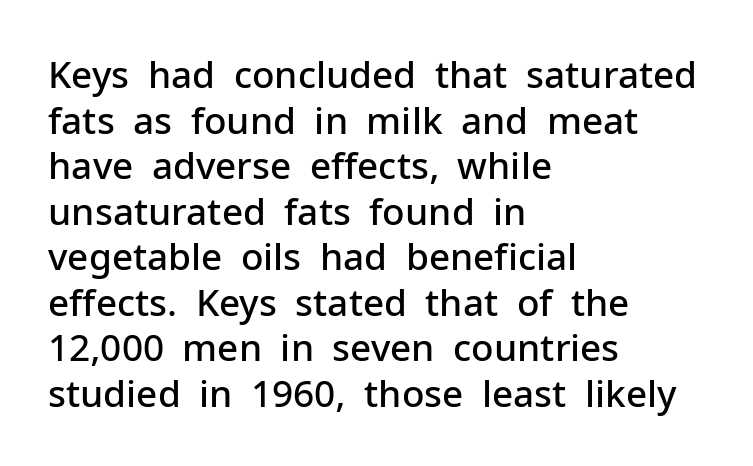
Q: Is the text bold? A: Semi-bold.
Q: Is the text italic (slanted)? A: No, it is upright.
Q: Is the typeface a serif or a sans-serif typeface? A: Sans-serif.
Q: Is the text underlined? A: No.
Q: How is the paragraph aligned? A: Left-aligned.
Q: Is the spacing between letters normal or unusually wide? A: Normal.
Q: Width (condensed, normal, or wide)? A: Normal.
Q: Stroke contrast? A: Low.
Q: x-height? A: Medium.
Q: Monospaced? A: No.
